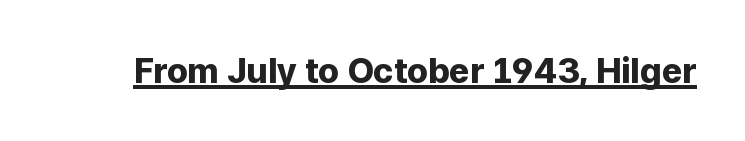
Q: Is the text bold? A: Yes.
Q: Is the text italic (slanted)? A: No, it is upright.
Q: Is the typeface a serif or a sans-serif typeface? A: Sans-serif.
Q: Is the text underlined? A: Yes.
Q: Is the spacing between letters normal or unusually wide? A: Normal.
Q: Width (condensed, normal, or wide)? A: Normal.
Q: Stroke contrast? A: Low.
Q: x-height? A: Medium.
Q: Monospaced? A: No.
